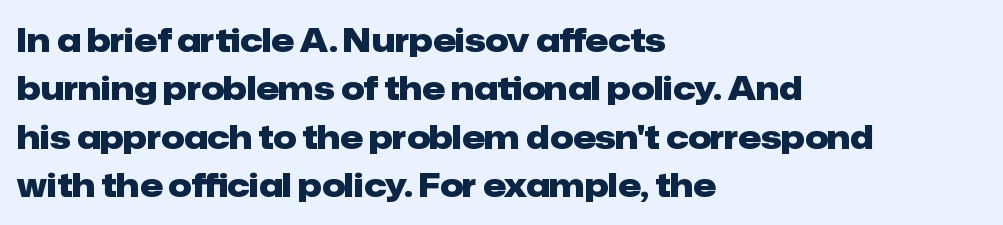
The image shows 32 px heavy sans-serif type, upright; set left-aligned, normal line spacing (1.51x), normal letter spacing, not underlined; low stroke contrast and a medium x-height.
